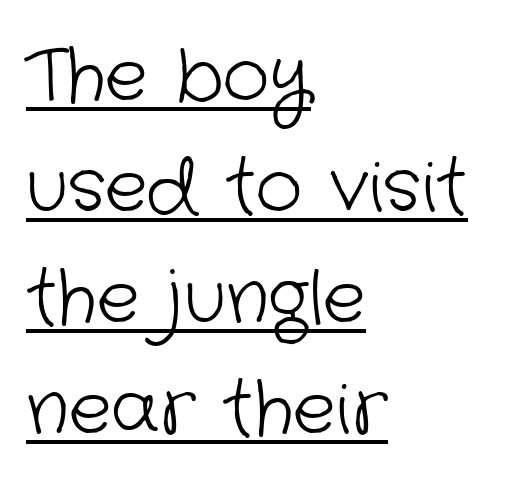
All the whitespace from short lines collects on the right. The passage shown has conventional tracking throughout. This block has exactly the height ordinary leading produces. What decoration does the sample have? An underline.
